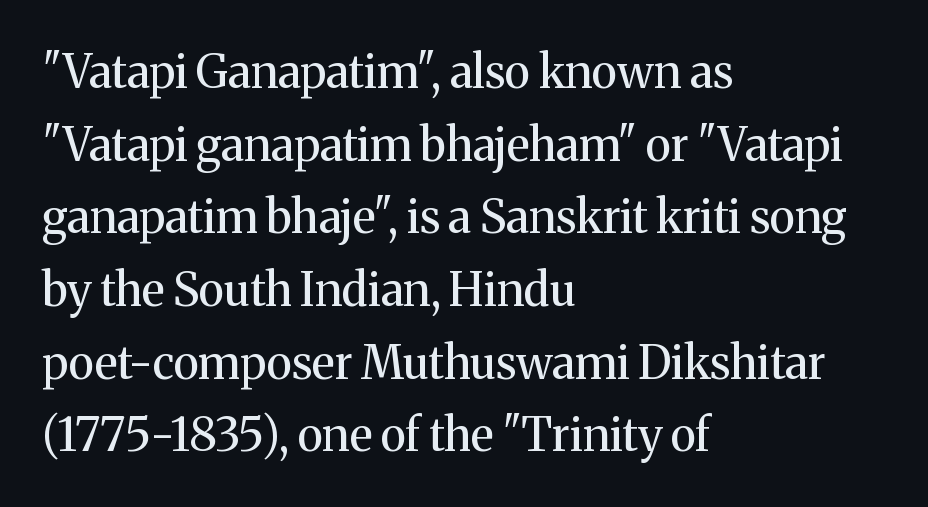
Q: Is the text bold? A: No.
Q: Is the text italic (slanted)? A: No, it is upright.
Q: Is the typeface a serif or a sans-serif typeface? A: Serif.
Q: Is the text underlined? A: No.
Q: How is the paragraph aligned? A: Left-aligned.
Q: Is the spacing between letters normal or unusually wide? A: Normal.
Q: Is the spacing between lines tight, normal or loose? A: Normal.
Q: Width (condensed, normal, or wide)? A: Normal.
Q: Stroke contrast? A: Medium.
Q: x-height? A: Medium.
Q: Monospaced? A: No.
